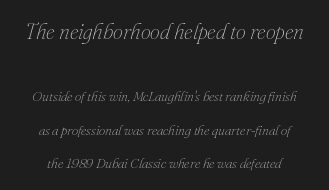
{"italic": "yes", "lean": "right", "slant_degrees": 16, "bold": "no", "underline": "no", "line_spacing": "loose", "line_spacing_ratio": 2.39, "letter_spacing": "normal", "letter_spacing_em": 0.0, "larger_block": "first", "size_ratio": 1.57, "glyph_px": 22}
